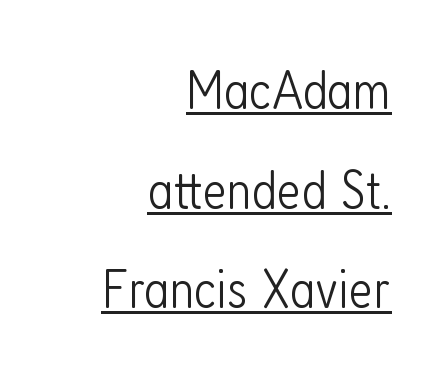
The image shows 55 px light, condensed sans-serif type, upright; set right-aligned, line spacing 1.81x, normal letter spacing, underlined; low stroke contrast and a medium x-height.
